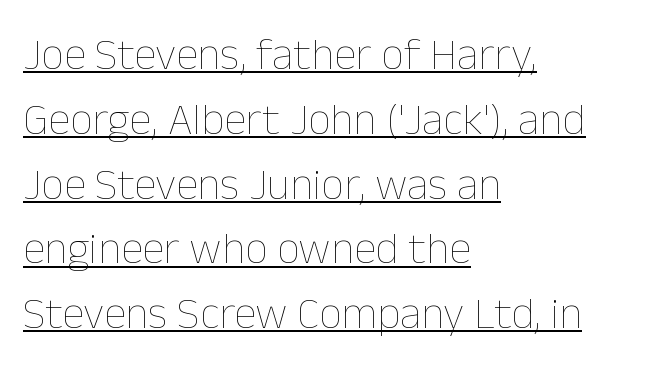
Q: Is the text bold? A: No.
Q: Is the text italic (slanted)? A: No, it is upright.
Q: Is the text underlined? A: Yes.
Q: How is the paragraph aligned? A: Left-aligned.
Q: Is the spacing between letters normal or unusually wide? A: Normal.
Q: Is the spacing between lines tight, normal or loose? A: Normal.
Q: Width (condensed, normal, or wide)? A: Normal.
Q: Stroke contrast? A: Low.
Q: x-height? A: Medium.
Q: Monospaced? A: No.
